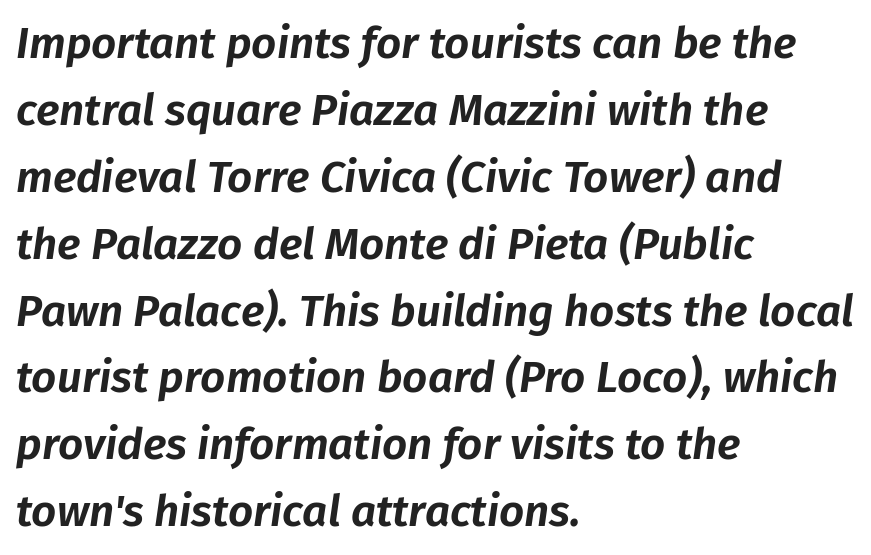
Nothing unusual about the tracking: characters are spaced as the font intends. Looks like regular typesetting: each glyph gets only the width it needs. Is there much room between lines? A standard amount, neither cramped nor airy. A bare baseline throughout the passage. Leftover space on each line is placed entirely after the last word.
